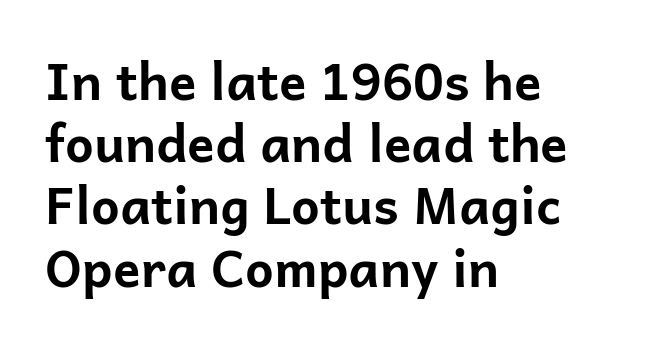
{"serif": "no", "italic": "no", "bold": "yes", "weight": "bold", "width": "normal", "stroke_contrast": "low", "x_height": "medium", "monospaced": "no", "underline": "no", "align": "left", "line_spacing_ratio": 1.22, "letter_spacing": "normal", "letter_spacing_em": 0.0, "glyph_px": 51}
